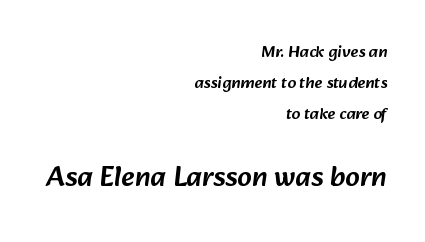
{"serif": "no", "width": "normal", "stroke_contrast": "low", "x_height": "medium", "monospaced": "no", "underline": "no", "align": "right", "line_spacing_ratio": 1.81, "letter_spacing": "normal", "letter_spacing_em": 0.0, "larger_block": "second", "size_ratio": 1.71, "glyph_px": 29}
